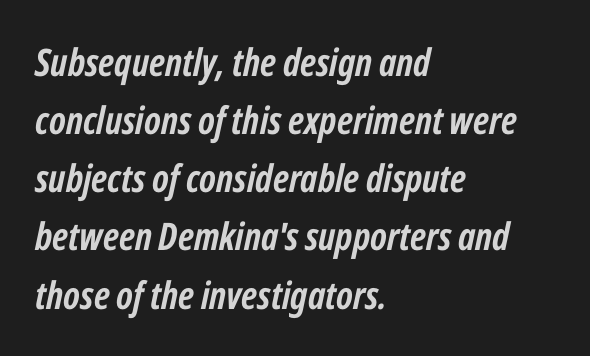
Q: Is the text bold? A: Yes.
Q: Is the text italic (slanted)? A: Yes, it leans right by about 12 degrees.
Q: Is the text underlined? A: No.
Q: How is the paragraph aligned? A: Left-aligned.
Q: Is the spacing between letters normal or unusually wide? A: Normal.
Q: Is the spacing between lines tight, normal or loose? A: Normal.
Q: Width (condensed, normal, or wide)? A: Condensed.
Q: Stroke contrast? A: Low.
Q: x-height? A: Medium.
Q: Monospaced? A: No.
